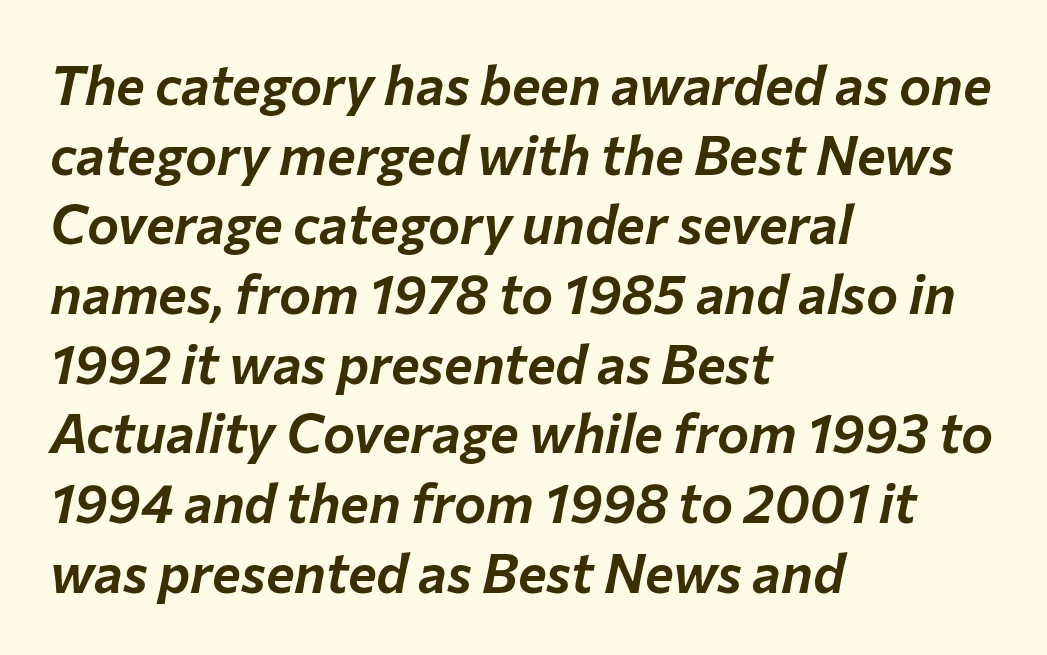
The image shows 54 px text type, italic (leaning right); set left-aligned, normal line spacing (1.29x), normal letter spacing, not underlined; low stroke contrast and a medium x-height.
